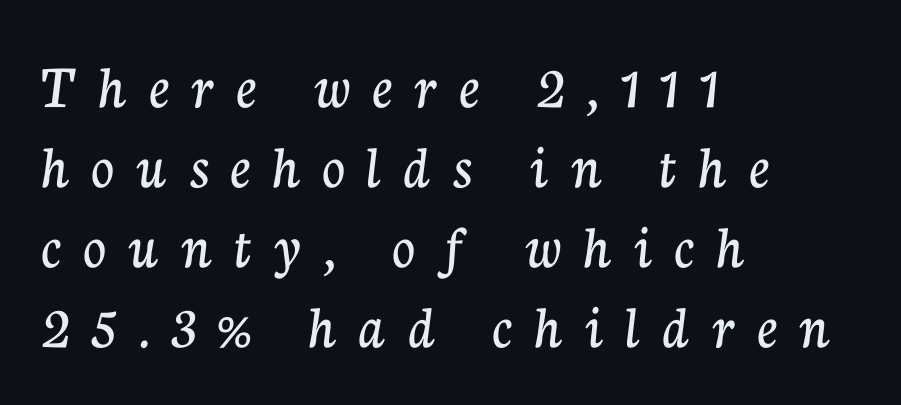
{"serif": "yes", "width": "normal", "stroke_contrast": "low", "x_height": "medium", "monospaced": "no", "underline": "no", "align": "left", "line_spacing": "normal", "line_spacing_ratio": 1.27, "letter_spacing": "wide", "letter_spacing_em": 0.36, "glyph_px": 63}
